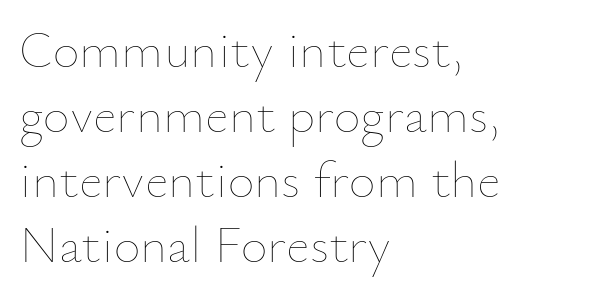
Think of a printed novel: that variable character pitch is what you see here. These lines sit exactly where default settings would place them. Only glyphs here, with clear space below each row. The passage is arranged the way most books set body copy — flush left. In terms of posture, this sample is upright. The typesetting does not lean heavy: it is not bold.
